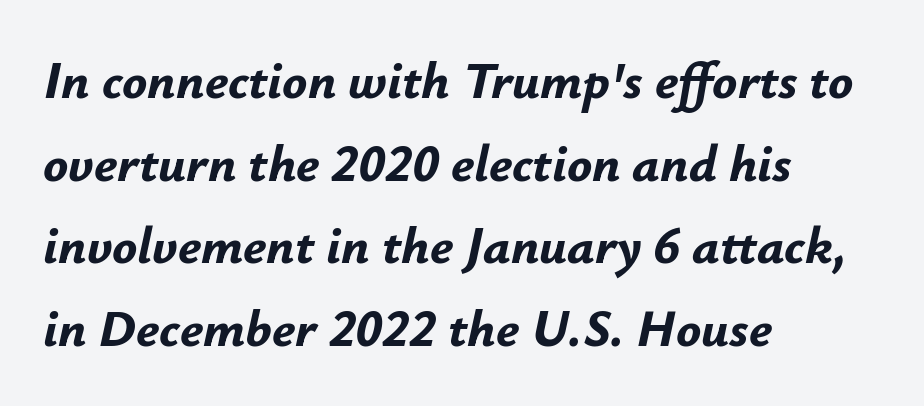
The image shows 52 px bold type, italic (leaning right); set left-aligned, normal line spacing (1.59x), normal letter spacing, not underlined; low stroke contrast and a small x-height.
